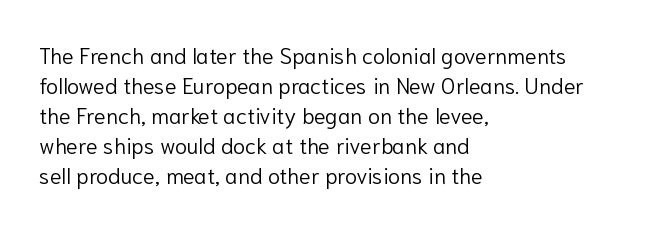
Reading down the column, the eye jumps a familiar distance to each next line. Left-aligned paragraph, ragged on the right. Check under the words: just untouched page. Nope, not italic — everything's standing straight.
